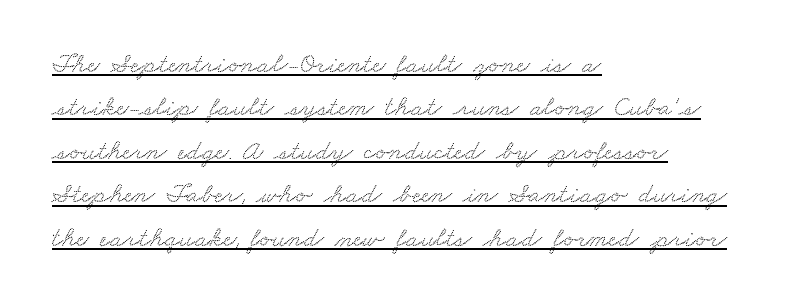
The letters carry serifs — small finishing strokes at the ends of their stems. This sample is left-justified, so line endings fall wherever the words run out. Descenders here cross a horizontal rule under the line. Each word holds together tightly as a unit, with standard inter-letter gaps. You could not count columns in this text — the font is proportionally spaced. Leading: standard.
